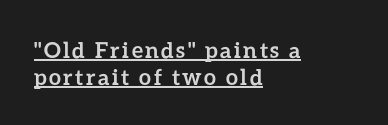
{"italic": "no", "bold": "yes", "underline": "yes", "align": "left", "line_spacing_ratio": 1.23, "glyph_px": 22}
